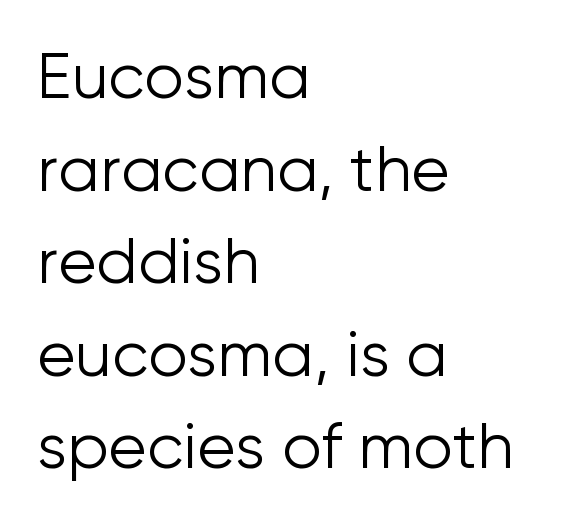
Letters rest on an invisible, unmarked baseline. The gaps between neighbouring characters are ordinary and unremarkable. Serifs: no, the terminals of the letterforms are clean. These lines are rendered in a variable-pitch font. Is there any slant? The stems are plumb. Unbolded letterforms with no extra heft.
